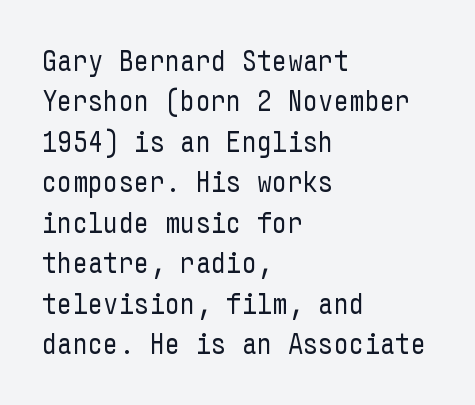
The image shows 30 px regular-weight, condensed sans-serif type, upright; set left-aligned, normal line spacing (1.35x), normal letter spacing, not underlined; low stroke contrast and a medium x-height.
